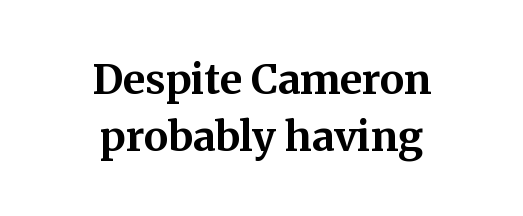
{"serif": "yes", "italic": "no", "bold": "yes", "weight": "bold", "width": "normal", "stroke_contrast": "medium", "x_height": "medium", "monospaced": "no", "underline": "no", "align": "center", "line_spacing": "normal", "line_spacing_ratio": 1.39, "letter_spacing": "normal", "letter_spacing_em": 0.0, "glyph_px": 41}
